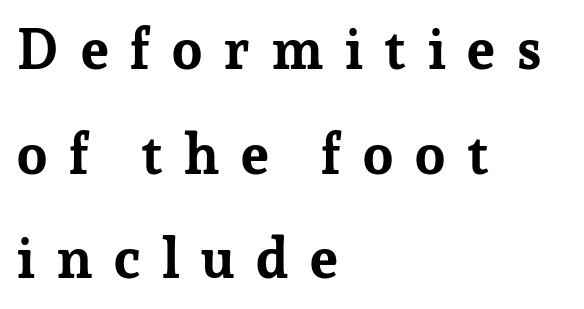
Q: Is the text bold? A: Yes.
Q: Is the text italic (slanted)? A: No, it is upright.
Q: Is the typeface a serif or a sans-serif typeface? A: Serif.
Q: Is the text underlined? A: No.
Q: How is the paragraph aligned? A: Left-aligned.
Q: Is the spacing between letters normal or unusually wide? A: Unusually wide.
Q: Width (condensed, normal, or wide)? A: Normal.
Q: Stroke contrast? A: Low.
Q: x-height? A: Medium.
Q: Monospaced? A: No.
